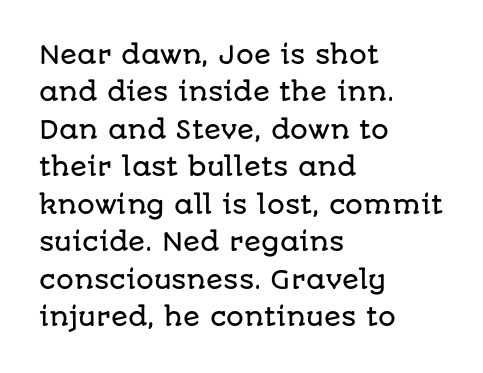
The rendering anchors every line to the left-hand side. The vertical gap from one line to the next is medium. The letterforms sit shoulder to shoulder at normal distance. Lines of text with bare space underneath. This is roman type, the default non-slanted kind.
